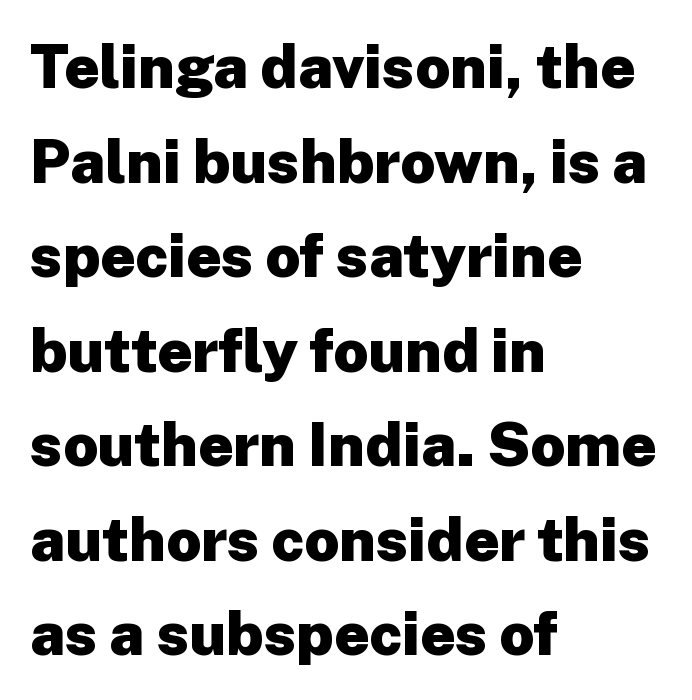
The image shows 61 px heavy sans-serif type, upright; set left-aligned, normal line spacing (1.55x), normal letter spacing, not underlined; low stroke contrast and a medium x-height.
